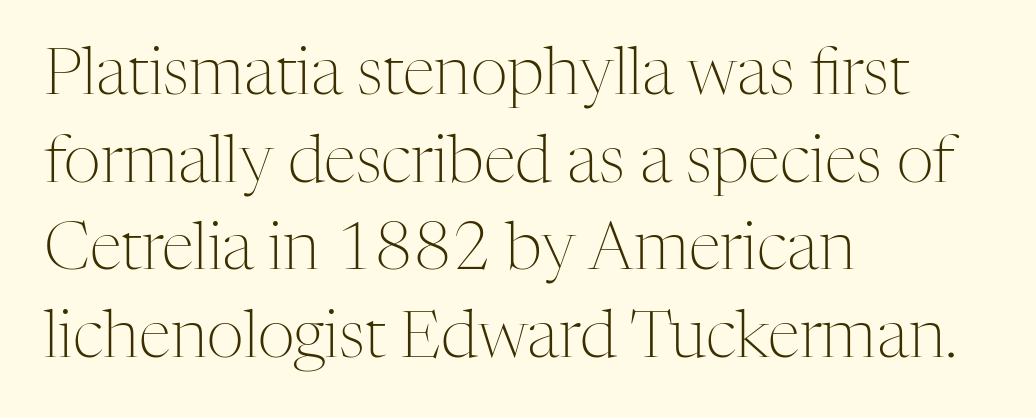
Designer's note — italics off, roman on. Short and long lines alike share a common starting point at left. Summary of weight: not heavy and not bold. Is this a fixed-width face? No — the glyphs have proportional, varying widths. This rendering leaves character spacing at its baseline value.
